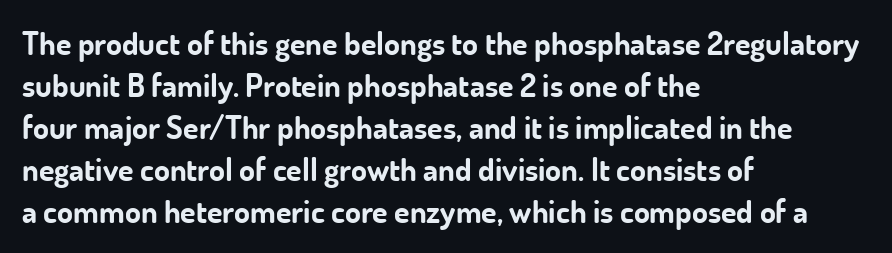
The image shows 32 px bold sans-serif type, upright; set left-aligned, normal line spacing (1.31x), normal letter spacing, not underlined; low stroke contrast and a small x-height.
